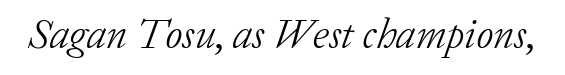
{"serif": "yes", "italic": "yes", "lean": "right", "slant_degrees": 20, "bold": "no", "weight": "light", "width": "normal", "stroke_contrast": "low", "x_height": "medium", "monospaced": "no", "underline": "no", "letter_spacing": "normal", "letter_spacing_em": 0.0, "glyph_px": 42}
